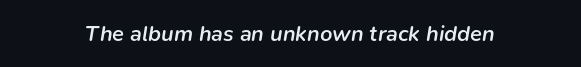
Is the type bold? Partly — it's a semibold, heavier than regular but not fully bold. The face used here is rendered with its standard letterfit. Check the space under the baseline: it is left empty. An italicized treatment has been applied to the whole sample.
